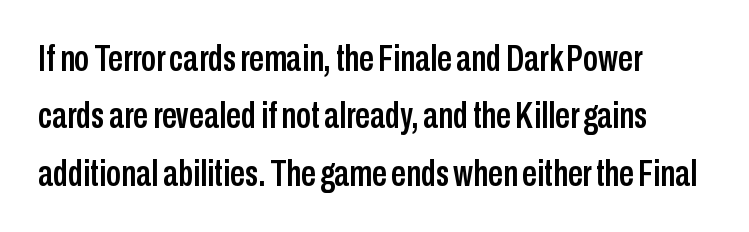
Q: Is the text italic (slanted)? A: No, it is upright.
Q: Is the typeface a serif or a sans-serif typeface? A: Sans-serif.
Q: Is the text underlined? A: No.
Q: How is the paragraph aligned? A: Left-aligned.
Q: Is the spacing between letters normal or unusually wide? A: Normal.
Q: Is the spacing between lines tight, normal or loose? A: Normal.
Q: Width (condensed, normal, or wide)? A: Condensed.
Q: Stroke contrast? A: Low.
Q: x-height? A: Medium.
Q: Monospaced? A: No.
